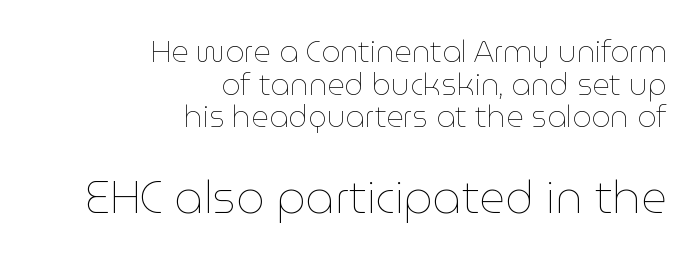
The image shows 45 px thin type, upright; set right-aligned, tight line spacing (1.09x), normal letter spacing, not underlined; the second (bottom) block is 1.5x larger; low stroke contrast and a medium x-height.
